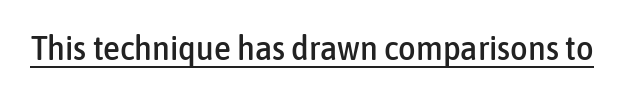
Q: Is the text italic (slanted)? A: No, it is upright.
Q: Is the typeface a serif or a sans-serif typeface? A: Sans-serif.
Q: Is the text underlined? A: Yes.
Q: Is the spacing between letters normal or unusually wide? A: Normal.
Q: Width (condensed, normal, or wide)? A: Condensed.
Q: Stroke contrast? A: Low.
Q: x-height? A: Medium.
Q: Monospaced? A: No.
